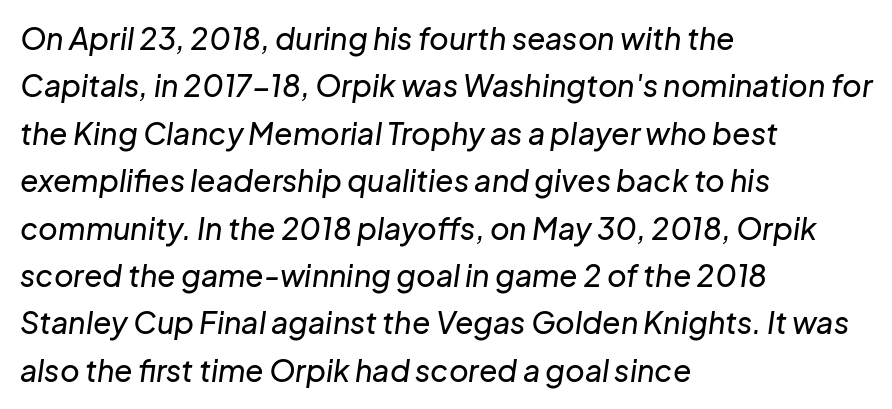
{"italic": "yes", "lean": "right", "slant_degrees": 8, "width": "normal", "stroke_contrast": "low", "x_height": "medium", "monospaced": "no", "underline": "no", "align": "left", "line_spacing": "normal", "line_spacing_ratio": 1.58, "letter_spacing": "normal", "letter_spacing_em": 0.0, "glyph_px": 30}
